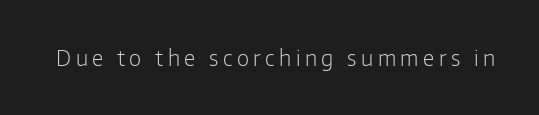
{"italic": "no", "bold": "no", "underline": "no", "letter_spacing": "wide", "letter_spacing_em": 0.21, "glyph_px": 21}
